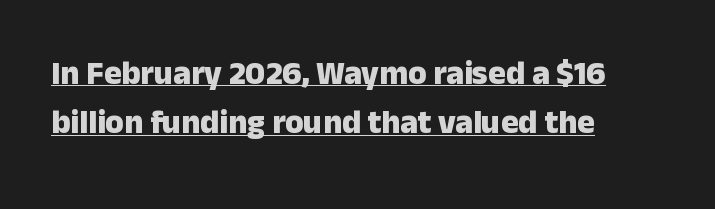
Q: Is the text bold? A: Yes.
Q: Is the text italic (slanted)? A: No, it is upright.
Q: Is the typeface a serif or a sans-serif typeface? A: Sans-serif.
Q: Is the text underlined? A: Yes.
Q: How is the paragraph aligned? A: Left-aligned.
Q: Is the spacing between letters normal or unusually wide? A: Normal.
Q: Is the spacing between lines tight, normal or loose? A: Normal.
Q: Width (condensed, normal, or wide)? A: Normal.
Q: Stroke contrast? A: Low.
Q: x-height? A: Medium.
Q: Monospaced? A: No.
